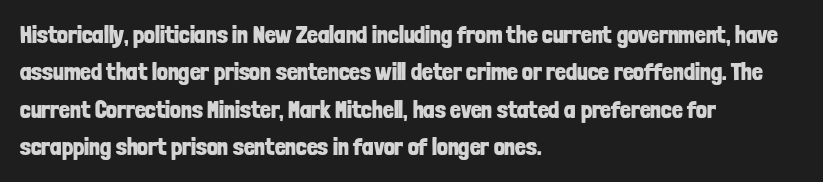
Underline: absent. Strokes here are thick enough to call this a true bold. This block has exactly the height ordinary leading produces. Standard letterfit; no display-style spreading of the glyphs. The lines are quadded left.
